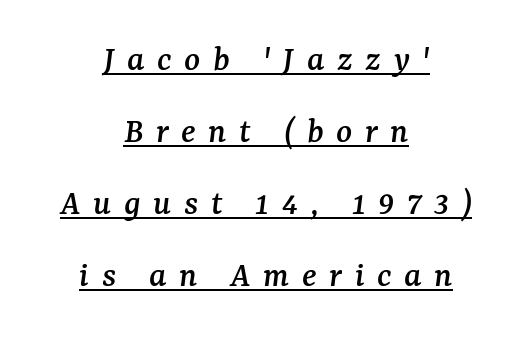
Serifs: yes, visible at the terminals of the letterforms. Caption: lettering with a line underneath. A student would call this center alignment; a typographer would say set centered. Is there much room between lines? Yes — plenty of vertical air separates them. The face used here is rendered with a markedly widened letterfit.
